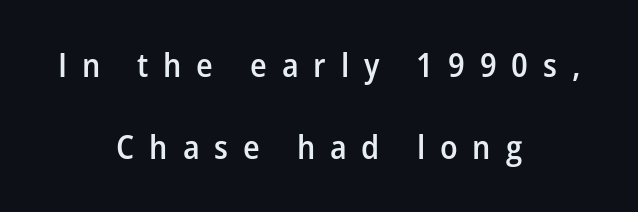
{"serif": "no", "italic": "no", "bold": "semi", "weight": "semibold", "width": "normal", "stroke_contrast": "low", "x_height": "medium", "monospaced": "no", "underline": "no", "align": "center", "line_spacing": "loose", "line_spacing_ratio": 2.49, "letter_spacing": "wide", "letter_spacing_em": 0.45, "glyph_px": 33}
